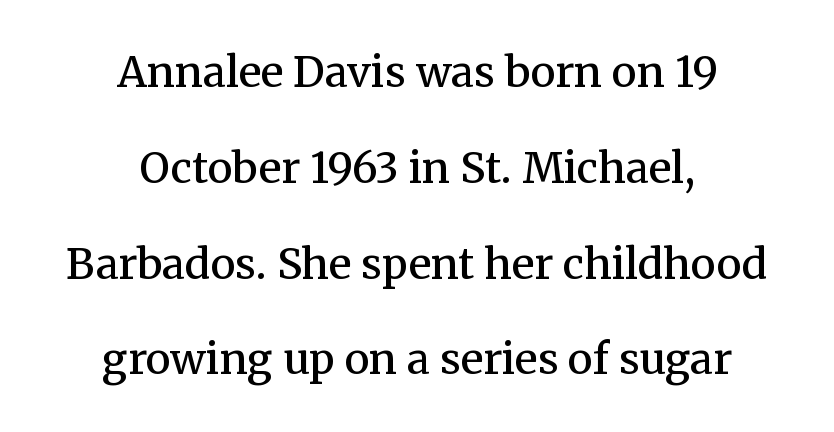
Q: Is the text bold? A: Semi-bold.
Q: Is the text italic (slanted)? A: No, it is upright.
Q: Is the typeface a serif or a sans-serif typeface? A: Serif.
Q: Is the text underlined? A: No.
Q: How is the paragraph aligned? A: Centered.
Q: Is the spacing between letters normal or unusually wide? A: Normal.
Q: Is the spacing between lines tight, normal or loose? A: Loose.
Q: Width (condensed, normal, or wide)? A: Normal.
Q: Stroke contrast? A: Medium.
Q: x-height? A: Medium.
Q: Monospaced? A: No.
